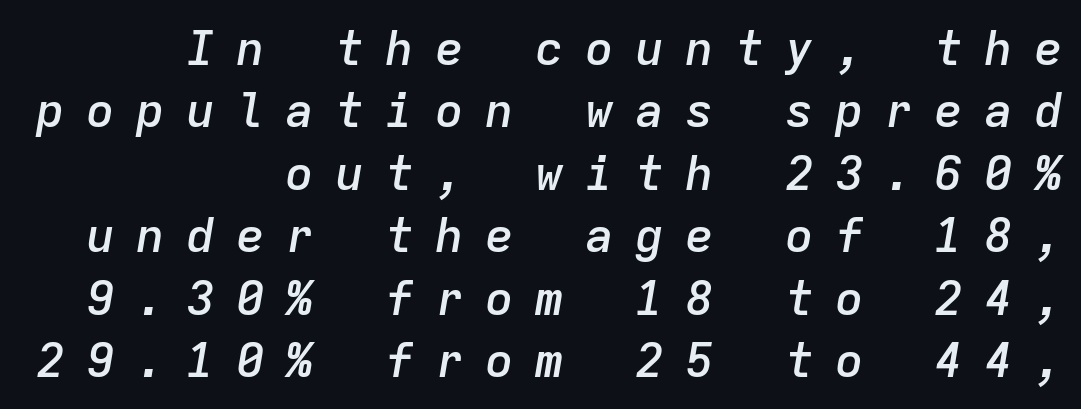
Q: Is the text bold? A: Semi-bold.
Q: Is the text italic (slanted)? A: Yes, it leans right by about 9 degrees.
Q: Is the text underlined? A: No.
Q: How is the paragraph aligned? A: Right-aligned.
Q: Is the spacing between letters normal or unusually wide? A: Unusually wide.
Q: Is the spacing between lines tight, normal or loose? A: Normal.
Q: Width (condensed, normal, or wide)? A: Normal.
Q: Stroke contrast? A: Low.
Q: x-height? A: Medium.
Q: Monospaced? A: Yes.
